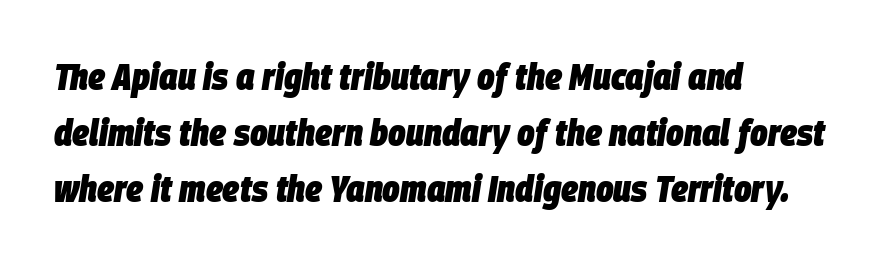
{"italic": "yes", "lean": "right", "slant_degrees": 9, "bold": "yes", "weight": "heavy", "width": "condensed", "stroke_contrast": "low", "x_height": "large", "monospaced": "no", "underline": "no", "align": "left", "line_spacing": "normal", "line_spacing_ratio": 1.51, "letter_spacing": "normal", "letter_spacing_em": 0.0, "glyph_px": 37}
